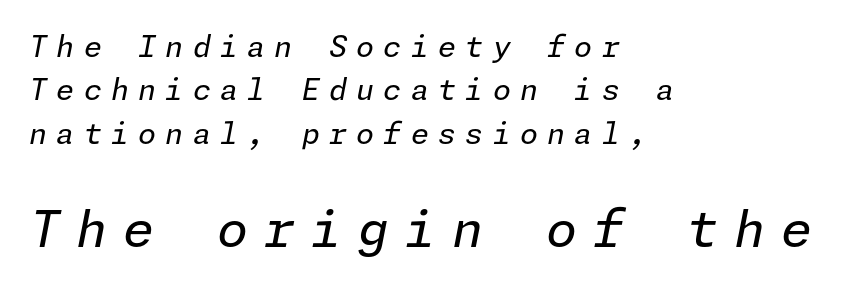
The image shows 50 px regular-weight type, italic (leaning right); set left-aligned, normal line spacing (1.5x), unusually wide letter spacing (+0.32 em), not underlined; the second (bottom) block is 1.72x larger; low stroke contrast and a medium x-height.
